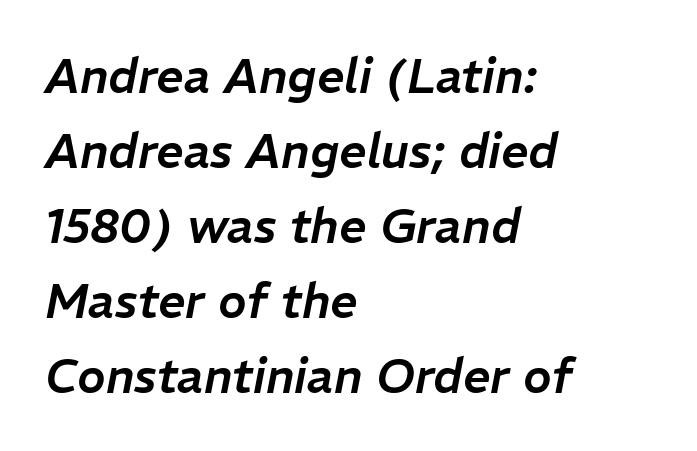
Q: Is the text italic (slanted)? A: Yes, it leans right by about 11 degrees.
Q: Is the text underlined? A: No.
Q: How is the paragraph aligned? A: Left-aligned.
Q: Is the spacing between letters normal or unusually wide? A: Normal.
Q: Is the spacing between lines tight, normal or loose? A: Normal.
Q: Width (condensed, normal, or wide)? A: Normal.
Q: Stroke contrast? A: Low.
Q: x-height? A: Medium.
Q: Monospaced? A: No.
